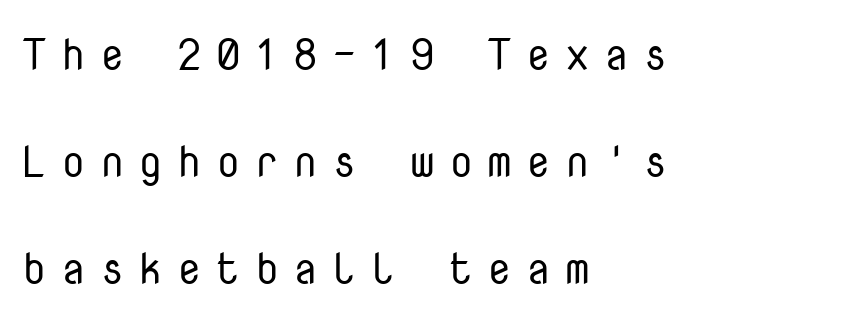
The image shows 44 px regular-weight sans-serif type, upright, monospaced; set left-aligned, loose line spacing (2.43x), unusually wide letter spacing (+0.32 em), not underlined; low stroke contrast and a medium x-height.
